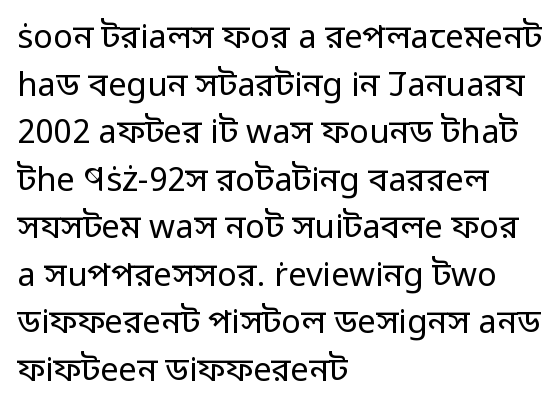
{"serif": "no", "italic": "no", "bold": "no", "weight": "regular", "width": "normal", "stroke_contrast": "low", "x_height": "medium", "monospaced": "no", "underline": "no", "align": "left", "line_spacing": "normal", "line_spacing_ratio": 1.44, "letter_spacing": "normal", "letter_spacing_em": 0.0, "glyph_px": 33}
